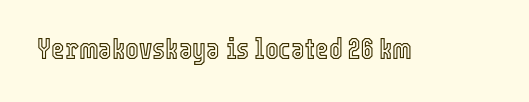
Looks like regular typesetting: each glyph gets only the width it needs. Is there any slant? The stems are plumb. Glance below the letters and you will spot only blank space. Tracking value appears to be zero — textbook default spacing.
